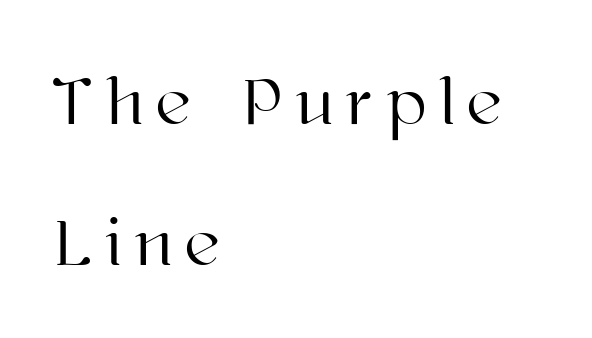
Q: Is the text italic (slanted)? A: No, it is upright.
Q: Is the text underlined? A: No.
Q: How is the paragraph aligned? A: Left-aligned.
Q: Is the spacing between letters normal or unusually wide? A: Unusually wide.
Q: Is the spacing between lines tight, normal or loose? A: Loose.
Q: Width (condensed, normal, or wide)? A: Normal.
Q: Stroke contrast? A: High.
Q: x-height? A: Medium.
Q: Monospaced? A: No.
